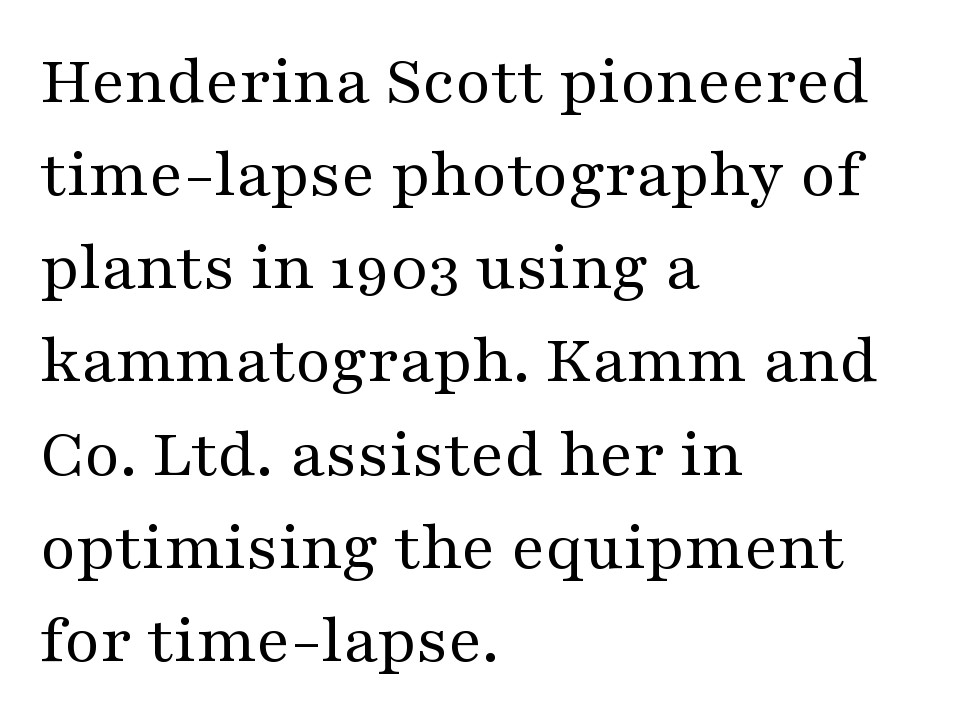
{"serif": "yes", "italic": "no", "bold": "no", "weight": "regular", "width": "wide", "stroke_contrast": "medium", "x_height": "medium", "monospaced": "no", "underline": "no", "align": "left", "line_spacing": "normal", "line_spacing_ratio": 1.35, "letter_spacing": "normal", "letter_spacing_em": 0.0, "glyph_px": 69}
